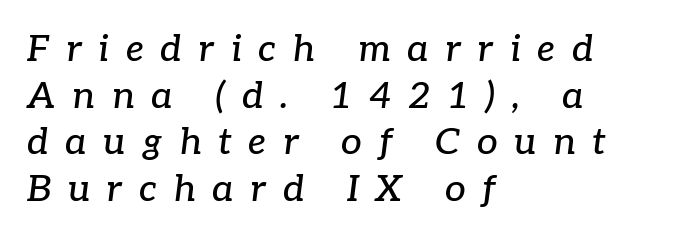
Q: Is the text italic (slanted)? A: Yes, it leans right by about 7 degrees.
Q: Is the typeface a serif or a sans-serif typeface? A: Serif.
Q: Is the text underlined? A: No.
Q: How is the paragraph aligned? A: Left-aligned.
Q: Is the spacing between letters normal or unusually wide? A: Unusually wide.
Q: Is the spacing between lines tight, normal or loose? A: Normal.
Q: Width (condensed, normal, or wide)? A: Normal.
Q: Stroke contrast? A: Low.
Q: x-height? A: Medium.
Q: Monospaced? A: No.
